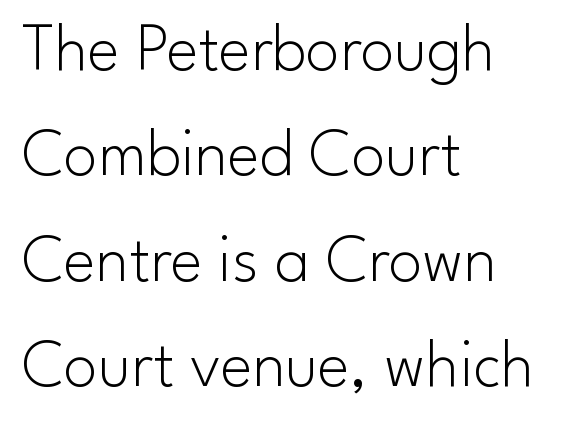
{"serif": "no", "italic": "no", "bold": "no", "weight": "light", "width": "normal", "stroke_contrast": "low", "x_height": "small", "monospaced": "no", "underline": "no", "align": "left", "line_spacing": "normal", "line_spacing_ratio": 1.55, "letter_spacing": "normal", "letter_spacing_em": 0.0, "glyph_px": 68}
